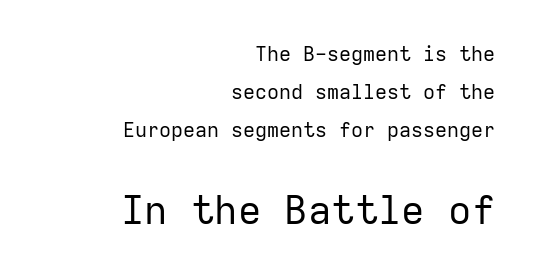
Q: Is the text bold? A: No.
Q: Is the text italic (slanted)? A: No, it is upright.
Q: Is the typeface a serif or a sans-serif typeface? A: Sans-serif.
Q: Is the text underlined? A: No.
Q: How is the paragraph aligned? A: Right-aligned.
Q: Is the spacing between letters normal or unusually wide? A: Normal.
Q: Is the spacing between lines tight, normal or loose? A: Loose.
Q: Which block of text is set in a larger size, the first (top) or the second (bottom)? A: The second (bottom) one.
Q: Width (condensed, normal, or wide)? A: Normal.
Q: Stroke contrast? A: Low.
Q: x-height? A: Medium.
Q: Monospaced? A: Yes.
